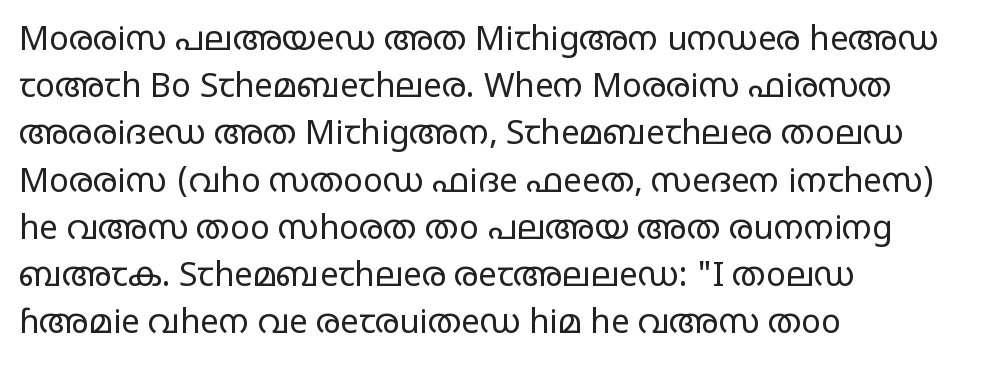
The image shows 33 px regular-weight, wide sans-serif type, upright; set left-aligned, normal line spacing (1.43x), normal letter spacing, not underlined; low stroke contrast and a large x-height.
